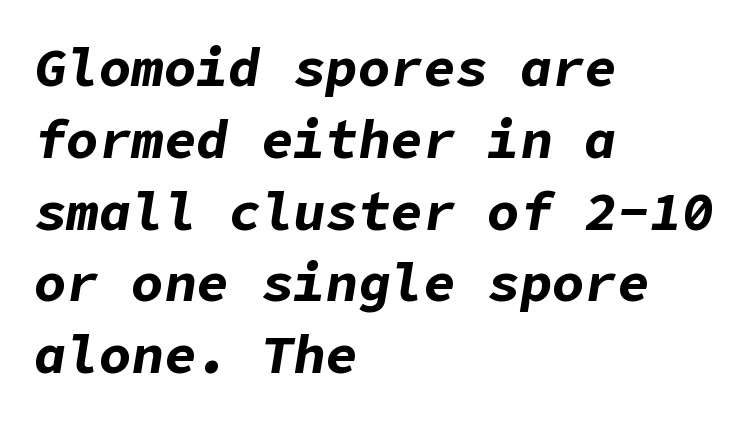
{"italic": "yes", "lean": "right", "slant_degrees": 9, "bold": "yes", "weight": "bold", "width": "normal", "stroke_contrast": "low", "x_height": "medium", "underline": "no", "align": "left", "line_spacing": "normal", "line_spacing_ratio": 1.33, "letter_spacing": "normal", "letter_spacing_em": 0.0, "glyph_px": 54}
